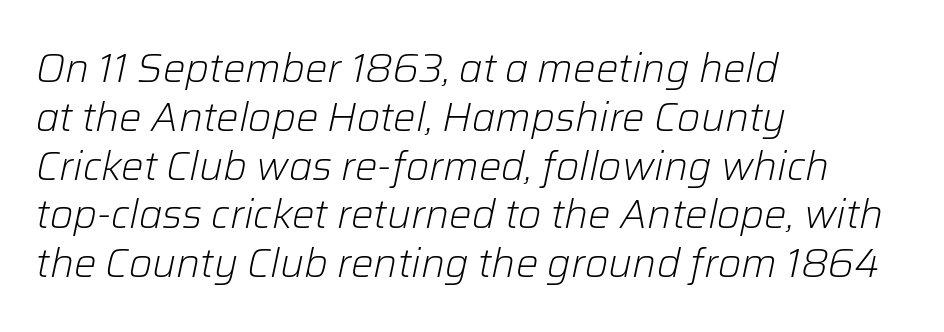
Q: Is the text bold? A: No.
Q: Is the text italic (slanted)? A: Yes, it leans right by about 12 degrees.
Q: Is the text underlined? A: No.
Q: How is the paragraph aligned? A: Left-aligned.
Q: Is the spacing between letters normal or unusually wide? A: Normal.
Q: Width (condensed, normal, or wide)? A: Normal.
Q: Stroke contrast? A: Low.
Q: x-height? A: Medium.
Q: Monospaced? A: No.
